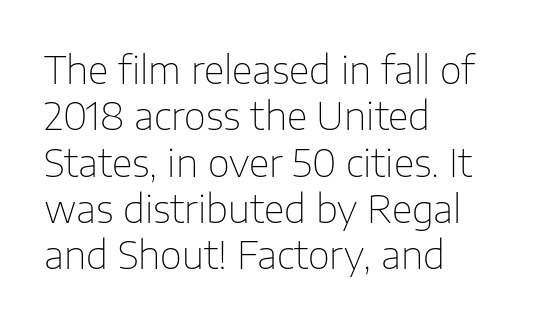
Q: Is the text bold? A: No.
Q: Is the text italic (slanted)? A: No, it is upright.
Q: Is the typeface a serif or a sans-serif typeface? A: Sans-serif.
Q: Is the text underlined? A: No.
Q: How is the paragraph aligned? A: Left-aligned.
Q: Is the spacing between letters normal or unusually wide? A: Normal.
Q: Width (condensed, normal, or wide)? A: Normal.
Q: Stroke contrast? A: Low.
Q: x-height? A: Medium.
Q: Monospaced? A: No.
